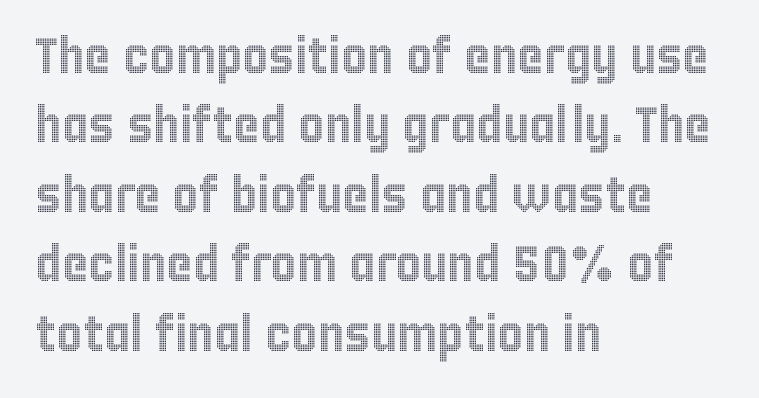
Underlining? Definitely not there. Does the copy run flush right? No — it runs flush left. Vertically, the passage feels balanced, rows spaced as you'd expect. The face used here is proportionally spaced, like ordinary book or web type.
